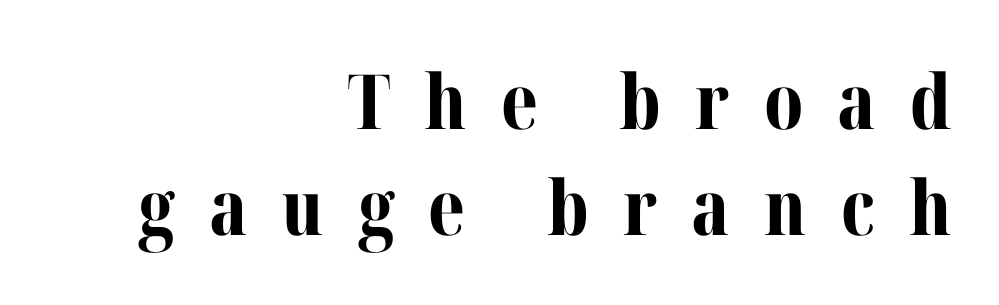
{"serif": "yes", "italic": "no", "bold": "yes", "weight": "bold", "width": "normal", "stroke_contrast": "medium", "x_height": "medium", "monospaced": "no", "underline": "no", "align": "right", "line_spacing": "normal", "line_spacing_ratio": 1.39, "letter_spacing": "wide", "letter_spacing_em": 0.45, "glyph_px": 76}
